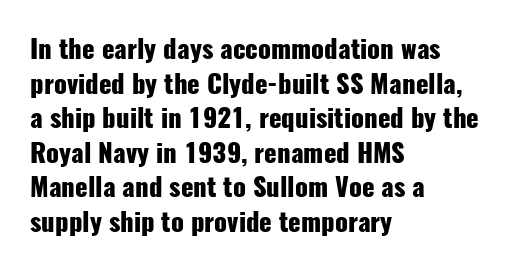
Do the letters lean? They stand straight. Standard letterfit; no display-style spreading of the glyphs. The strip under each line holds only bare page. The rendering anchors every line to the left-hand side. The glyphs have the mass of a bold cut. Quick note: interline space is typical.
